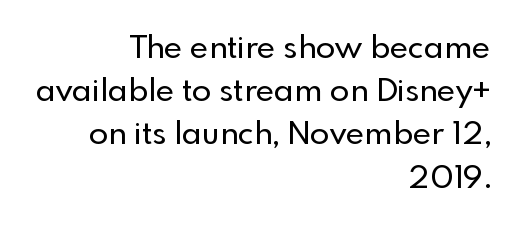
The image shows 32 px sans-serif type, upright; set right-aligned, normal line spacing (1.35x), normal letter spacing, not underlined; a small x-height.
